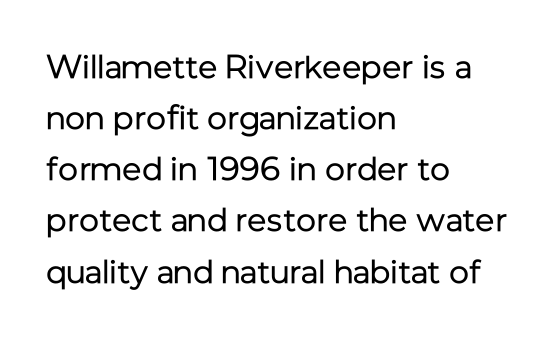
The image shows 33 px regular-weight sans-serif type, upright; set left-aligned, normal line spacing (1.55x), normal letter spacing, not underlined; low stroke contrast and a medium x-height.
